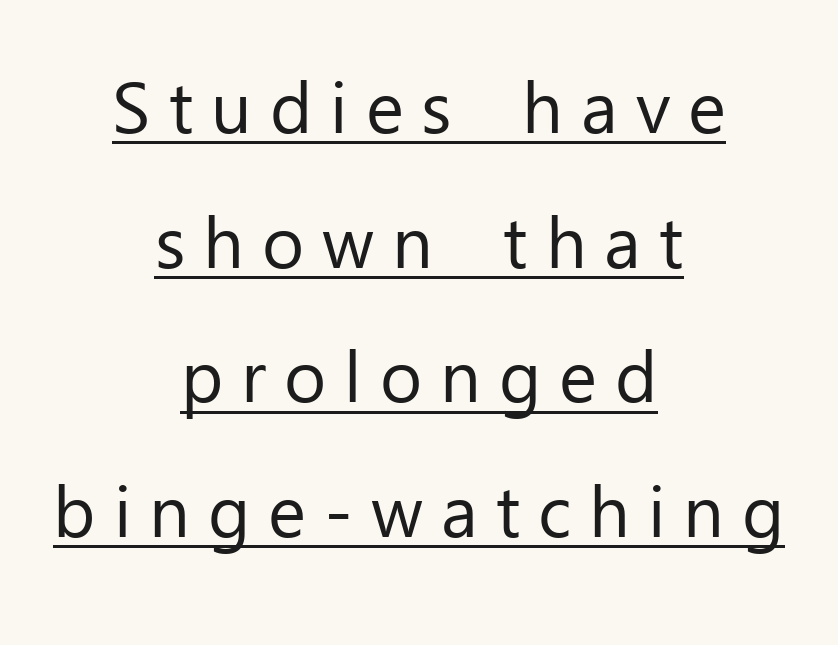
No italicization has been applied; the sample stays upright. Each word looks stretched out because of the extra space between its letters. Leftover space on each line is divided equally before and after the words. The face used here is proportionally spaced, like ordinary book or web type. A quiet, ordinary-to-light weight characterises the typeface.
